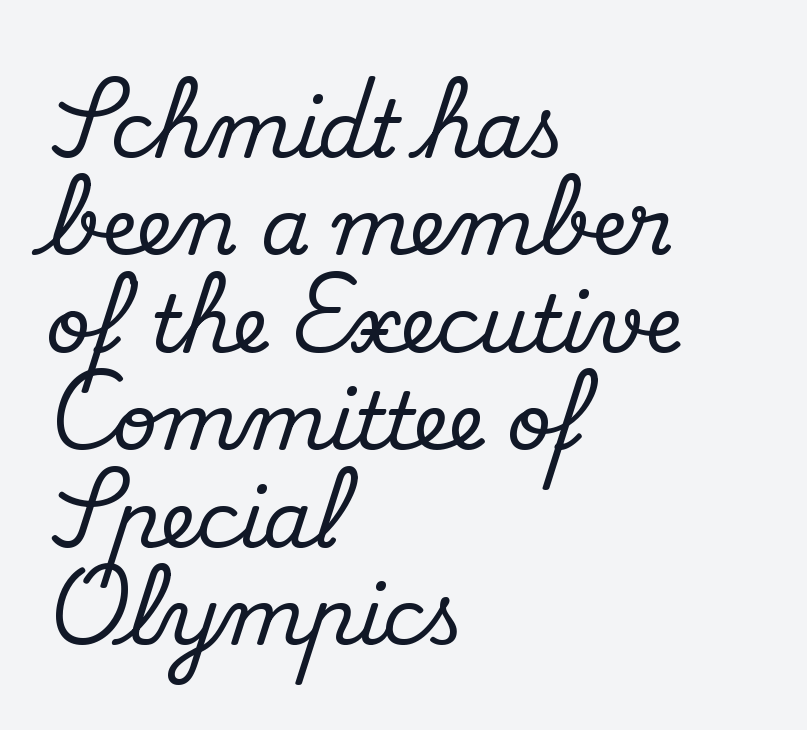
The image shows 78 px serif type; set left-aligned, normal line spacing (1.25x), normal letter spacing, not underlined; medium stroke contrast and a small x-height.
